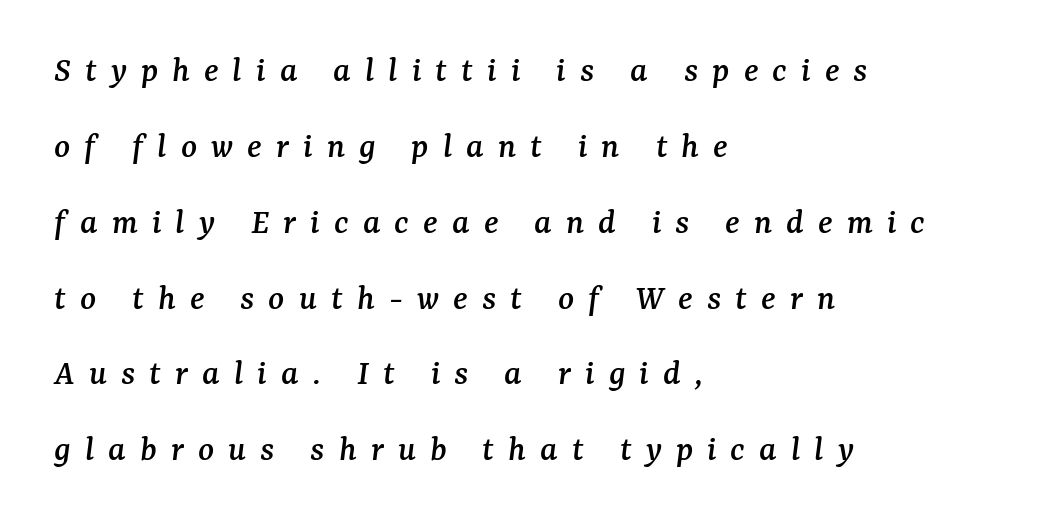
The image shows 37 px serif type, italic (leaning right); set left-aligned, loose line spacing (2.05x), unusually wide letter spacing (+0.38 em), not underlined; medium stroke contrast and a medium x-height.
